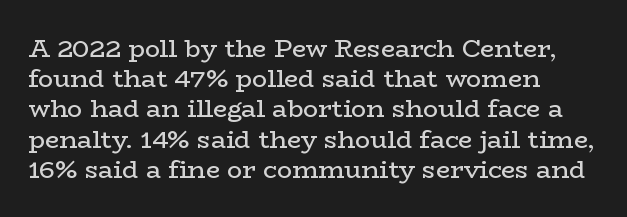
Q: Is the text bold? A: No.
Q: Is the text italic (slanted)? A: No, it is upright.
Q: Is the text underlined? A: No.
Q: How is the paragraph aligned? A: Left-aligned.
Q: Is the spacing between letters normal or unusually wide? A: Normal.
